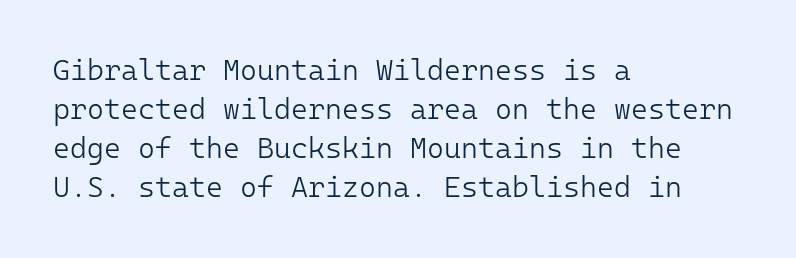
The image shows 29 px light sans-serif type, upright, monospaced; set left-aligned, normal line spacing (1.35x), normal letter spacing, not underlined; low stroke contrast and a medium x-height.
